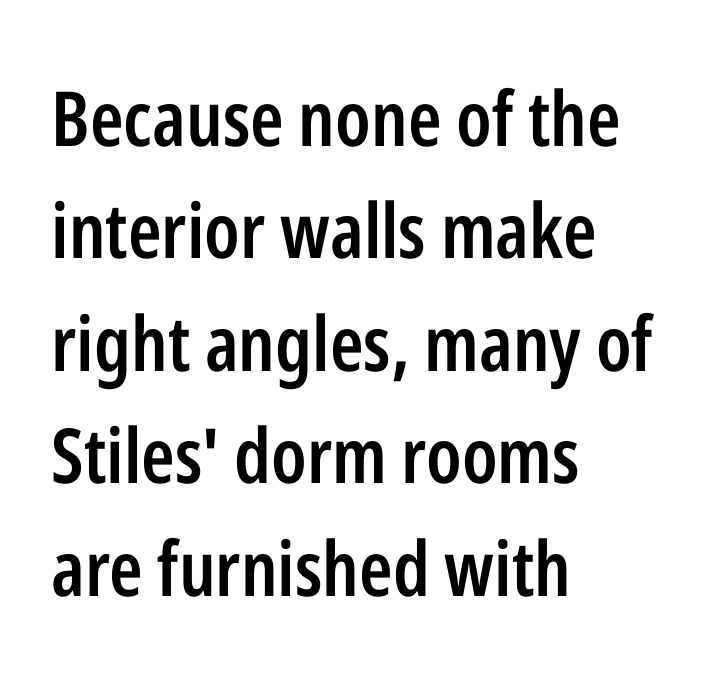
The image shows 76 px semibold, condensed sans-serif type, upright; set left-aligned, normal line spacing (1.48x), normal letter spacing, not underlined; low stroke contrast and a medium x-height.
